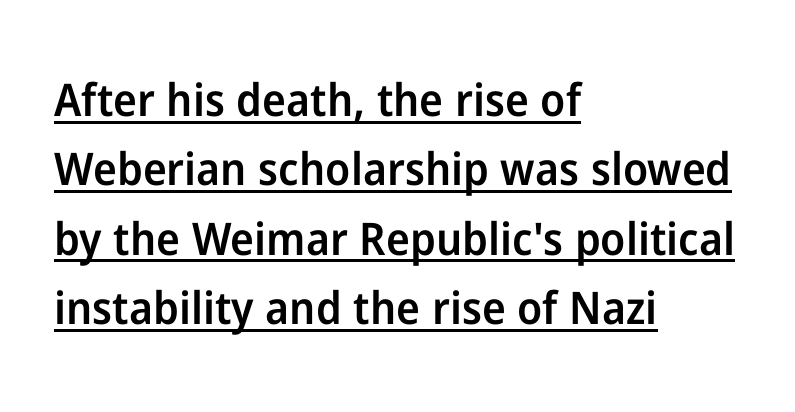
{"serif": "no", "italic": "no", "bold": "semi", "weight": "semibold", "width": "normal", "stroke_contrast": "low", "x_height": "medium", "monospaced": "no", "underline": "yes", "align": "left", "line_spacing": "normal", "line_spacing_ratio": 1.54, "letter_spacing": "normal", "letter_spacing_em": 0.0, "glyph_px": 45}
